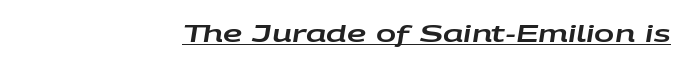
{"italic": "yes", "lean": "right", "slant_degrees": 9, "underline": "yes", "align": "right", "letter_spacing": "normal", "letter_spacing_em": 0.0, "glyph_px": 24}
